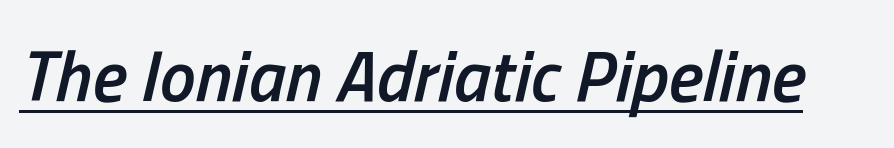
The image shows 72 px semibold, condensed type, italic (leaning right); set normal letter spacing, underlined; low stroke contrast and a medium x-height.
